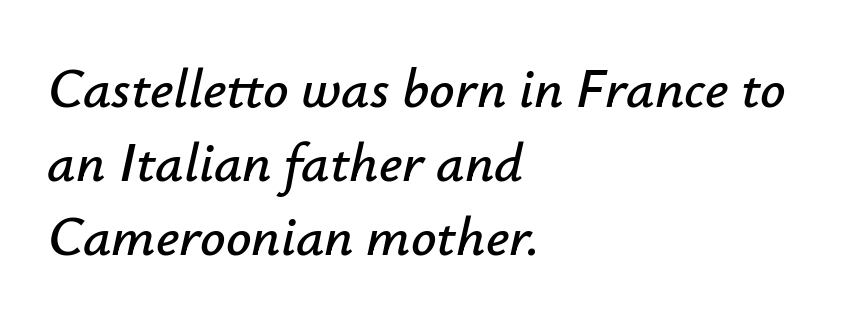
Varying glyph widths throughout — classic text-font behaviour. The letterforms sit shoulder to shoulder at normal distance. The text block is weighted toward the left margin, trailing off unevenly rightward. Compared with ordinary roman type, these characters are visibly tilted.
